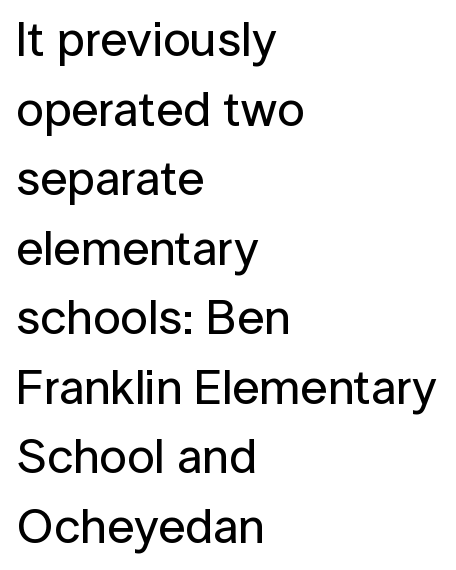
The image shows 49 px sans-serif type, upright; set left-aligned, normal line spacing (1.42x), normal letter spacing, not underlined; low stroke contrast and a medium x-height.
